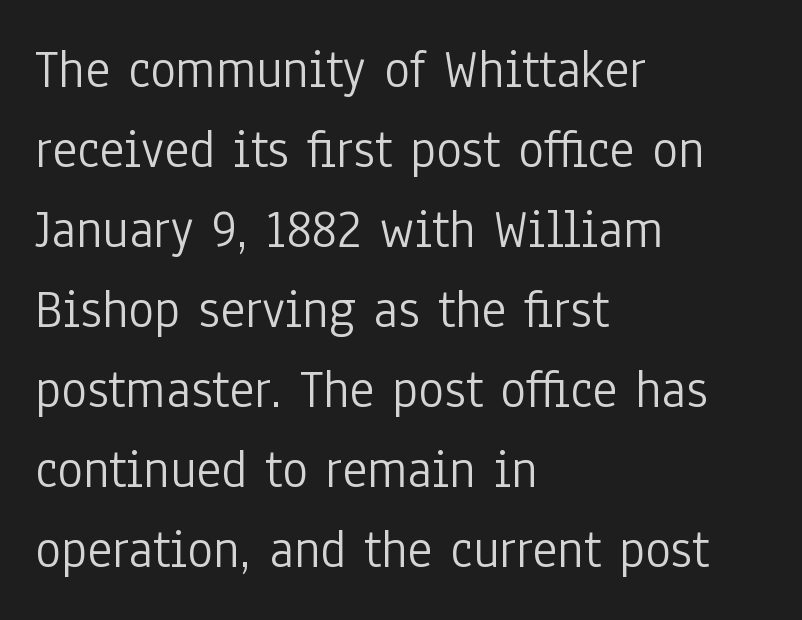
Ink coverage per letter is moderate at most. Students, note that the glyphs here touch the page at normal intervals. The passage shown stacks its lines at a standard gap. This is sans-serif lettering, the kind often seen on screens and signage.
